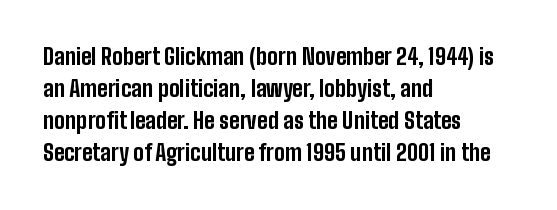
The image shows 22 px bold type, upright; set left-aligned, normal line spacing (1.46x), normal letter spacing, not underlined.
